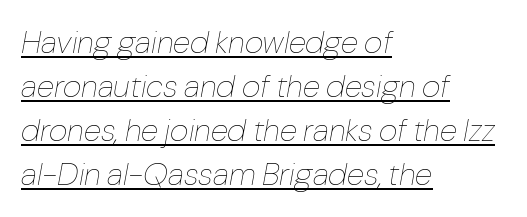
Normally led — the rows are evenly, conventionally spaced. No heavy texture on the line: the type isn't bold. Proportional: the letters do not fall into vertical columns. Words appear dense and cohesive because spacing is normal.
